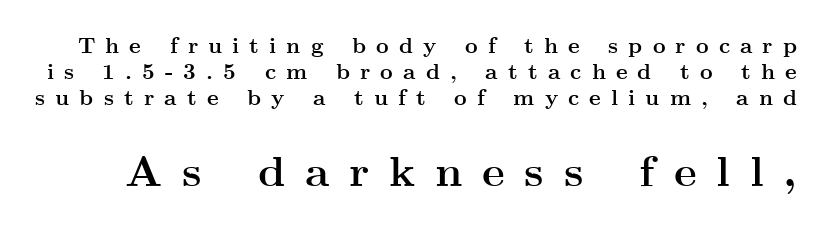
The image shows 43 px semibold, wide serif type, upright; set line spacing 1.19x, unusually wide letter spacing (+0.46 em), not underlined; the second (bottom) block is 1.95x larger; medium stroke contrast and a small x-height.
